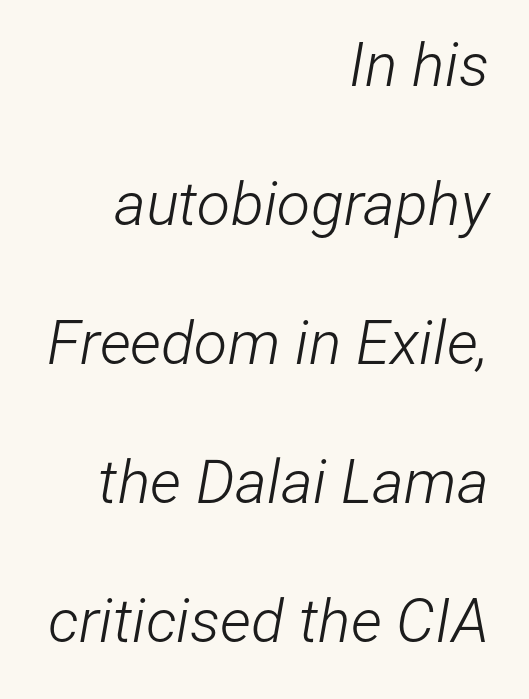
{"italic": "yes", "lean": "right", "slant_degrees": 12, "bold": "no", "weight": "light", "width": "condensed", "stroke_contrast": "low", "x_height": "medium", "monospaced": "no", "underline": "no", "align": "right", "line_spacing": "loose", "line_spacing_ratio": 2.28, "letter_spacing": "normal", "letter_spacing_em": 0.0, "glyph_px": 61}
